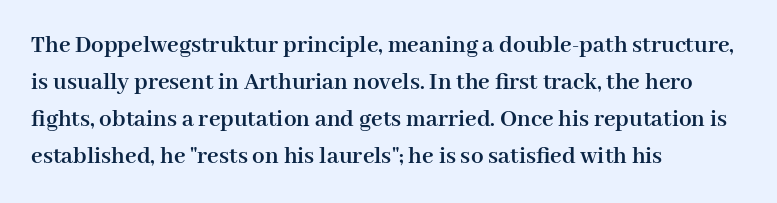
{"italic": "no", "bold": "yes", "underline": "no", "align": "left", "line_spacing": "normal", "line_spacing_ratio": 1.48, "letter_spacing": "normal", "letter_spacing_em": 0.0, "glyph_px": 25}
